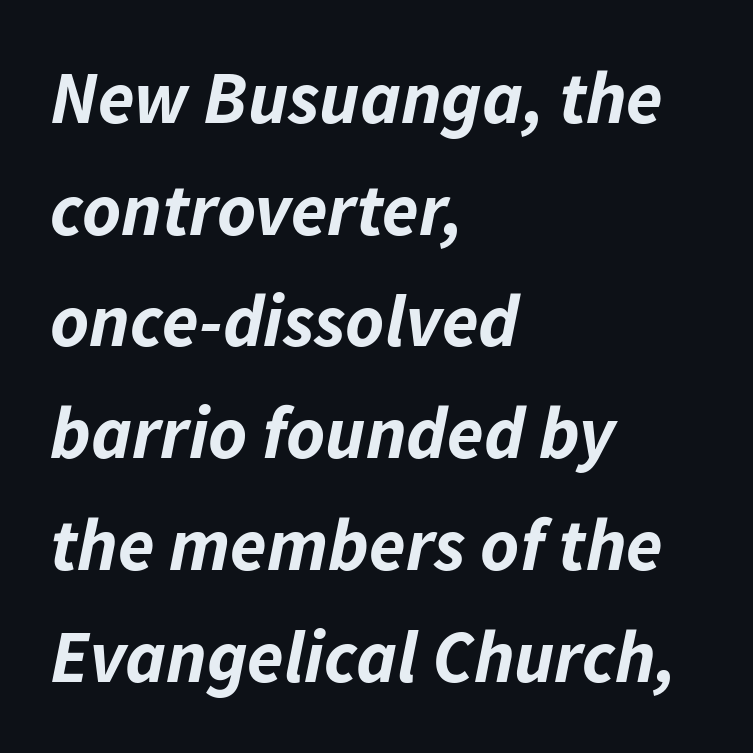
{"italic": "yes", "lean": "right", "slant_degrees": 11, "bold": "yes", "weight": "bold", "width": "normal", "stroke_contrast": "low", "x_height": "medium", "monospaced": "no", "underline": "no", "align": "left", "line_spacing": "normal", "line_spacing_ratio": 1.51, "letter_spacing": "normal", "letter_spacing_em": 0.0, "glyph_px": 74}
